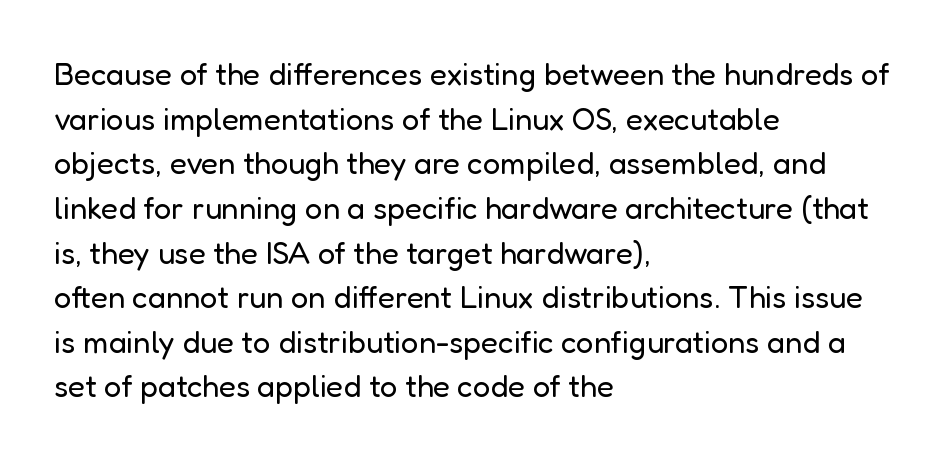
Q: Is the text bold? A: No.
Q: Is the text italic (slanted)? A: No, it is upright.
Q: Is the typeface a serif or a sans-serif typeface? A: Sans-serif.
Q: Is the text underlined? A: No.
Q: How is the paragraph aligned? A: Left-aligned.
Q: Is the spacing between letters normal or unusually wide? A: Normal.
Q: Is the spacing between lines tight, normal or loose? A: Normal.
Q: Width (condensed, normal, or wide)? A: Normal.
Q: Stroke contrast? A: Low.
Q: x-height? A: Medium.
Q: Monospaced? A: No.
